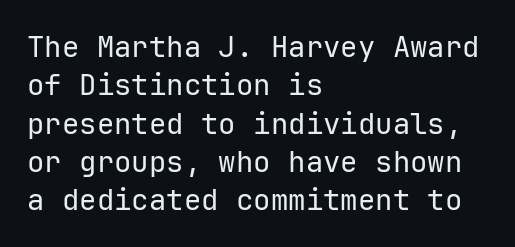
Here the designer chose a console-style face with uniform glyph widths. Each stroke keeps to a modest, everyday thickness or less. The face used here is rendered with its standard letterfit. Visually the block forms a straight wall on the left and a jagged coastline on the right.
